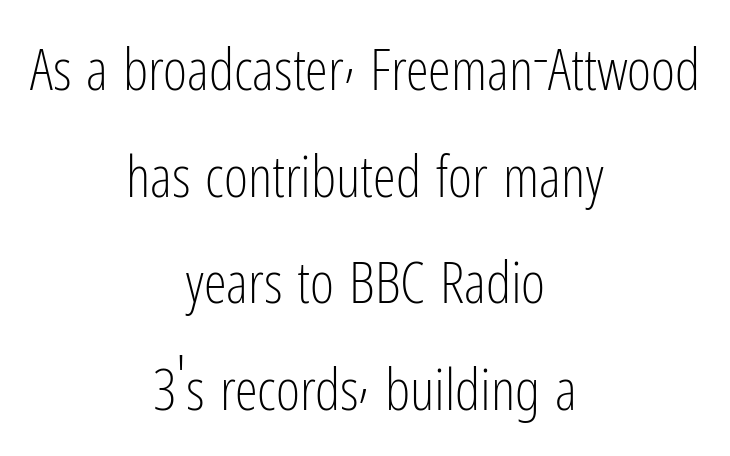
Q: Is the text bold? A: No.
Q: Is the text italic (slanted)? A: No, it is upright.
Q: Is the typeface a serif or a sans-serif typeface? A: Sans-serif.
Q: Is the text underlined? A: No.
Q: How is the paragraph aligned? A: Centered.
Q: Is the spacing between letters normal or unusually wide? A: Normal.
Q: Width (condensed, normal, or wide)? A: Condensed.
Q: Stroke contrast? A: Low.
Q: x-height? A: Medium.
Q: Monospaced? A: No.
